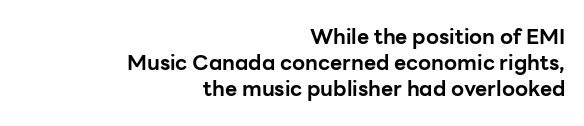
{"italic": "no", "bold": "yes", "underline": "no", "align": "right", "line_spacing": "normal", "line_spacing_ratio": 1.25, "letter_spacing": "normal", "letter_spacing_em": 0.0, "glyph_px": 21}
